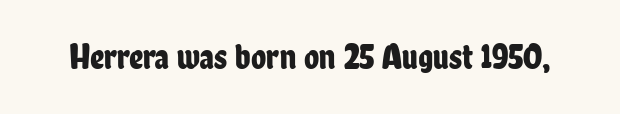
The image shows 35 px condensed sans-serif type, upright; set normal letter spacing, not underlined; low stroke contrast and a medium x-height.
